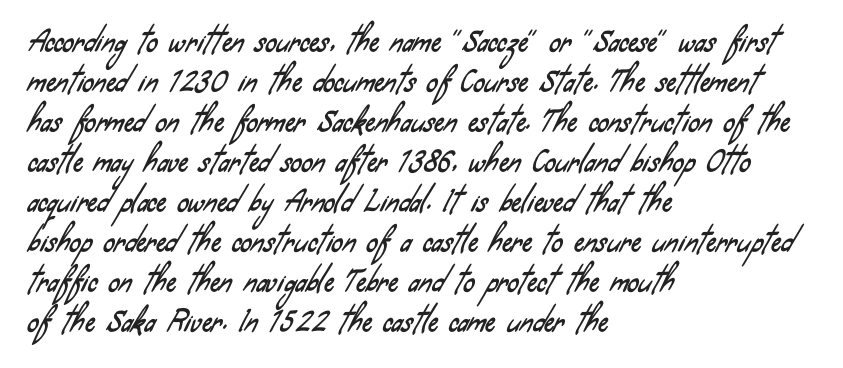
The image shows 28 px condensed sans-serif type; set left-aligned, normal line spacing (1.43x), normal letter spacing, not underlined; low stroke contrast and a small x-height.
